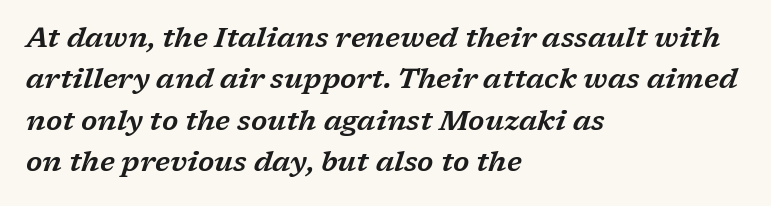
The image shows 28 px wide serif type, italic (leaning right); set left-aligned, normal line spacing (1.48x), normal letter spacing, not underlined; low stroke contrast and a medium x-height.
